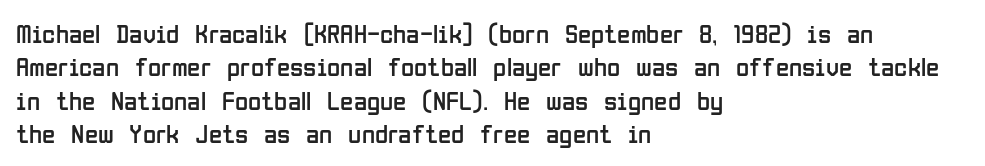
{"italic": "no", "bold": "no", "underline": "no", "align": "left", "line_spacing_ratio": 1.24, "letter_spacing": "normal", "letter_spacing_em": 0.0, "glyph_px": 27}
